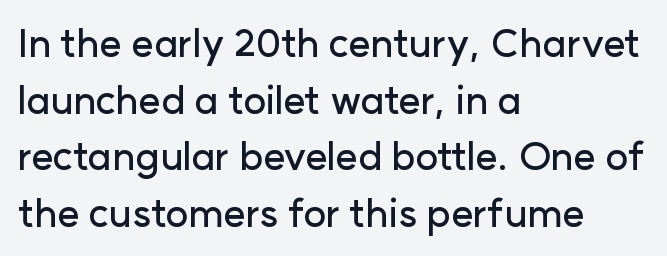
{"serif": "no", "italic": "no", "width": "normal", "stroke_contrast": "low", "x_height": "medium", "monospaced": "no", "underline": "no", "align": "left", "line_spacing": "normal", "line_spacing_ratio": 1.45, "letter_spacing": "normal", "letter_spacing_em": 0.0, "glyph_px": 39}
